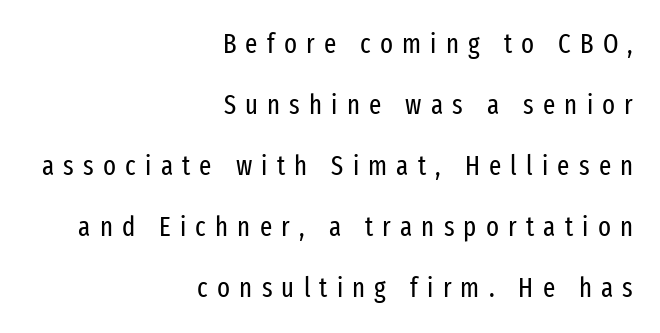
Q: Is the text bold? A: No.
Q: Is the text italic (slanted)? A: No, it is upright.
Q: Is the text underlined? A: No.
Q: How is the paragraph aligned? A: Right-aligned.
Q: Is the spacing between letters normal or unusually wide? A: Unusually wide.
Q: Is the spacing between lines tight, normal or loose? A: Loose.
